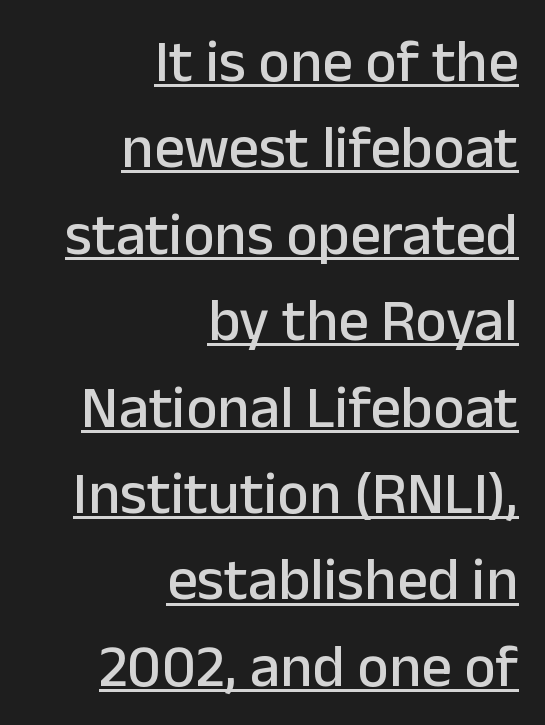
Q: Is the text italic (slanted)? A: No, it is upright.
Q: Is the typeface a serif or a sans-serif typeface? A: Sans-serif.
Q: Is the text underlined? A: Yes.
Q: How is the paragraph aligned? A: Right-aligned.
Q: Is the spacing between letters normal or unusually wide? A: Normal.
Q: Is the spacing between lines tight, normal or loose? A: Normal.
Q: Width (condensed, normal, or wide)? A: Normal.
Q: Stroke contrast? A: Low.
Q: x-height? A: Medium.
Q: Monospaced? A: No.
